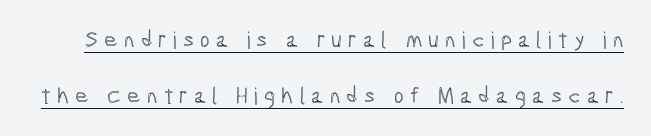
{"italic": "no", "underline": "yes", "line_spacing": "loose", "line_spacing_ratio": 2.42, "letter_spacing": "wide", "letter_spacing_em": 0.27, "glyph_px": 23}
